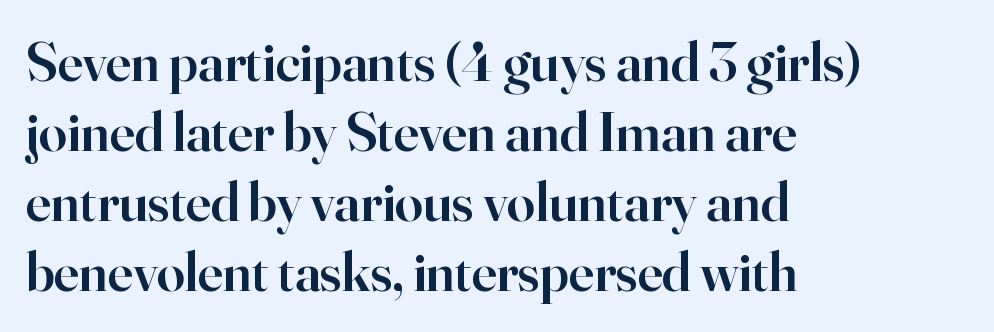
The image shows 56 px semibold serif type, upright; set left-aligned, normal line spacing (1.25x), normal letter spacing, not underlined; high stroke contrast and a small x-height.
